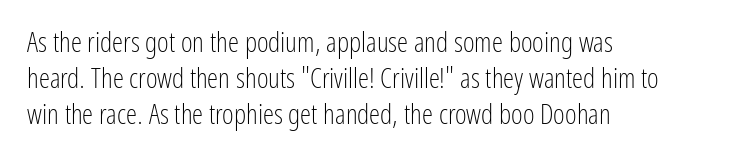
Q: Is the text bold? A: No.
Q: Is the text italic (slanted)? A: No, it is upright.
Q: Is the typeface a serif or a sans-serif typeface? A: Sans-serif.
Q: Is the text underlined? A: No.
Q: How is the paragraph aligned? A: Left-aligned.
Q: Is the spacing between letters normal or unusually wide? A: Normal.
Q: Is the spacing between lines tight, normal or loose? A: Normal.
Q: Width (condensed, normal, or wide)? A: Condensed.
Q: Stroke contrast? A: Low.
Q: x-height? A: Medium.
Q: Monospaced? A: No.
